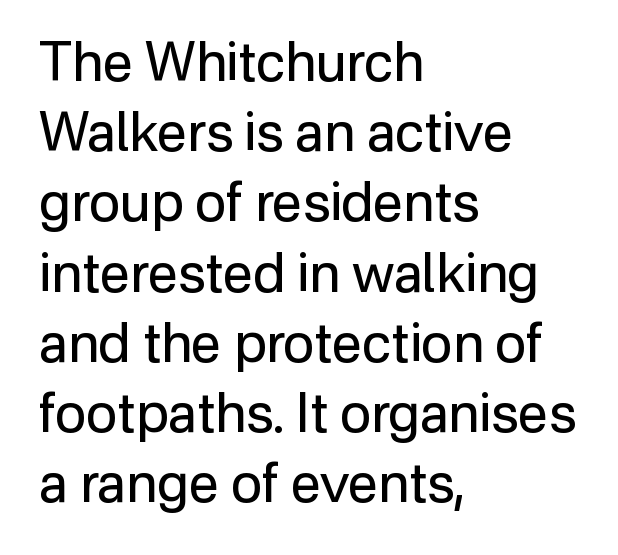
The image shows 54 px regular-weight sans-serif type, upright; set left-aligned, normal line spacing (1.3x), normal letter spacing, not underlined; low stroke contrast and a medium x-height.
